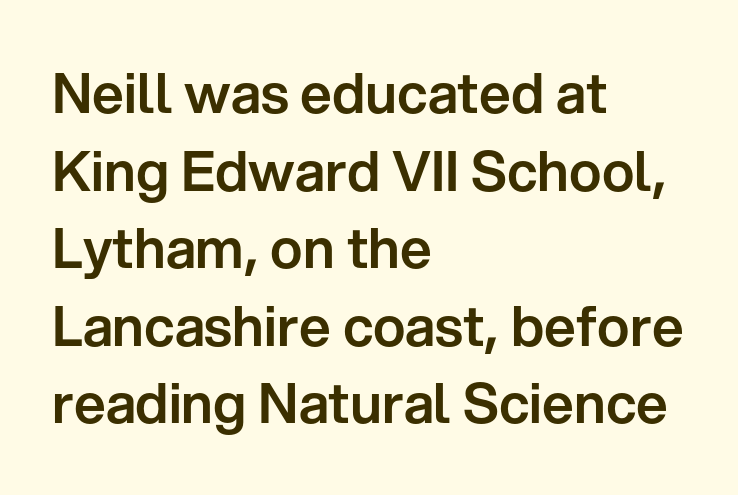
{"serif": "no", "italic": "no", "width": "normal", "stroke_contrast": "low", "x_height": "medium", "monospaced": "no", "underline": "no", "align": "left", "line_spacing": "normal", "line_spacing_ratio": 1.41, "letter_spacing": "normal", "letter_spacing_em": 0.0, "glyph_px": 55}
